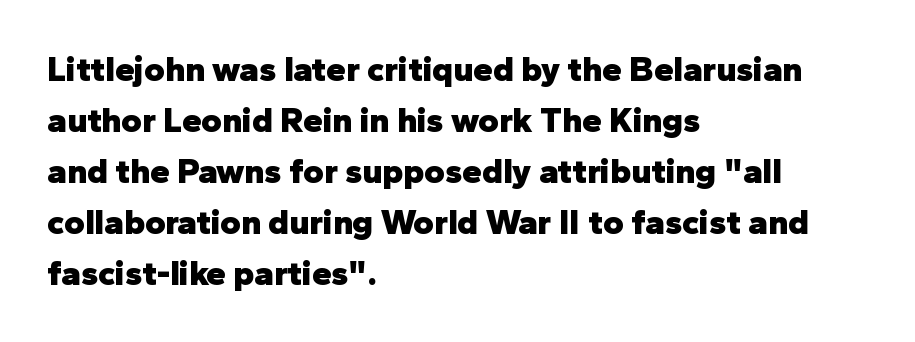
Rows of type keep a routine distance in the vertical direction. Ordinary non-slanted type is in use. The rendering keeps characters at their native spacing. In CSS terms this would be text-align: left. To sum up the face: it is a sans, with no serifs. Note the varied advance widths — an 'i' is clearly narrower than an 'm'.
